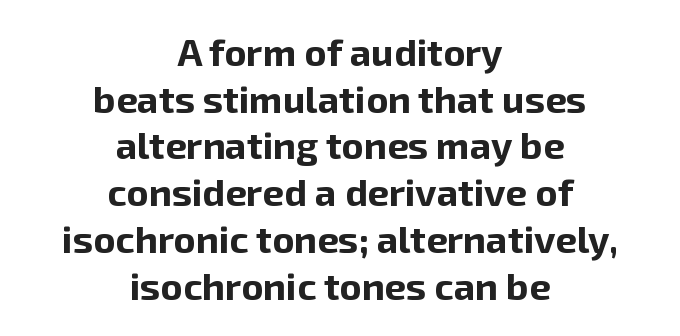
The image shows 38 px bold sans-serif type, upright; set centered, line spacing 1.23x, normal letter spacing, not underlined; low stroke contrast and a medium x-height.
